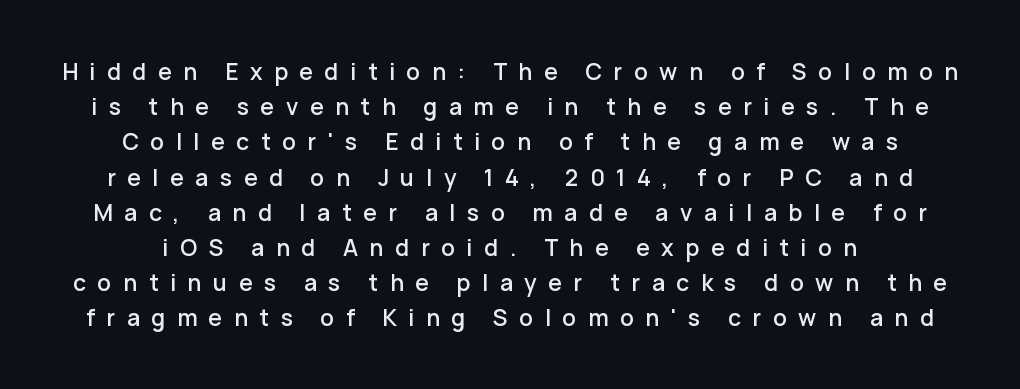
The image shows 23 px text type, upright; set normal line spacing (1.53x), unusually wide letter spacing (+0.5 em), not underlined.
